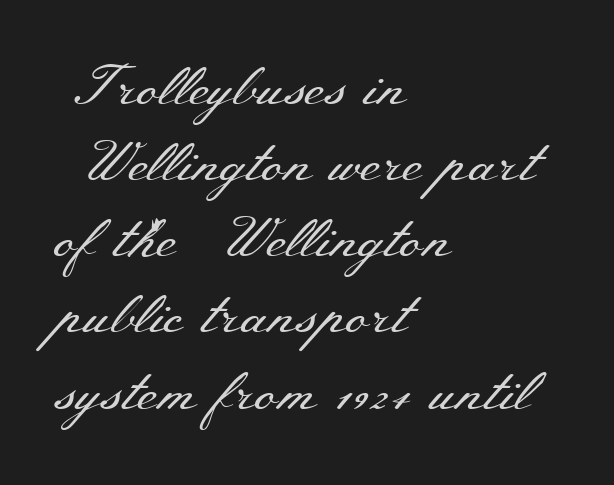
The image shows 56 px regular-weight, wide serif type; set left-aligned, normal line spacing (1.36x), normal letter spacing, not underlined; medium stroke contrast and a small x-height.
